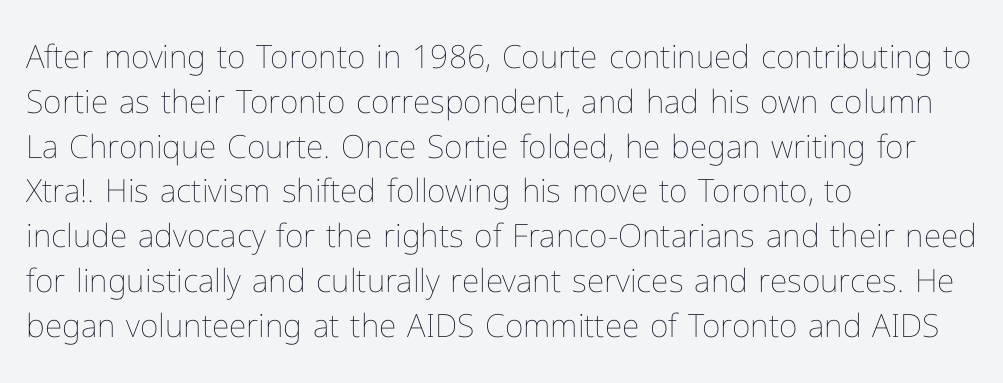
Q: Is the text bold? A: No.
Q: Is the text italic (slanted)? A: No, it is upright.
Q: Is the text underlined? A: No.
Q: How is the paragraph aligned? A: Left-aligned.
Q: Is the spacing between letters normal or unusually wide? A: Normal.
Q: Is the spacing between lines tight, normal or loose? A: Normal.
Q: Width (condensed, normal, or wide)? A: Normal.
Q: Stroke contrast? A: Low.
Q: x-height? A: Medium.
Q: Monospaced? A: No.
